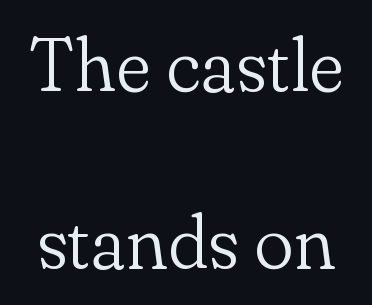
The image shows 75 px light serif type, upright; set loose line spacing (2.36x), normal letter spacing, not underlined; low stroke contrast and a small x-height.
